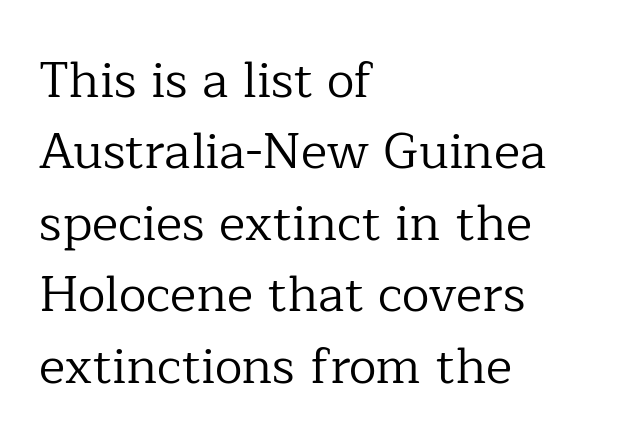
{"serif": "yes", "italic": "no", "bold": "no", "weight": "regular", "width": "normal", "stroke_contrast": "low", "x_height": "medium", "monospaced": "no", "underline": "no", "align": "left", "line_spacing": "normal", "line_spacing_ratio": 1.43, "letter_spacing": "normal", "letter_spacing_em": 0.0, "glyph_px": 50}
